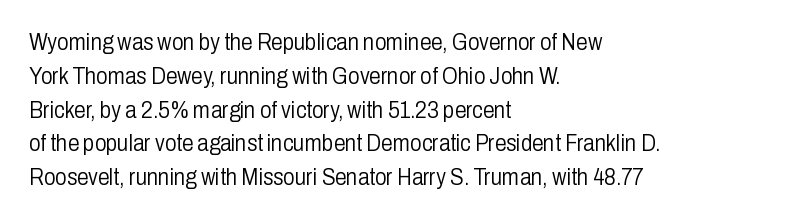
The image shows 23 px text type, upright; set left-aligned, normal line spacing (1.47x), normal letter spacing, not underlined.
